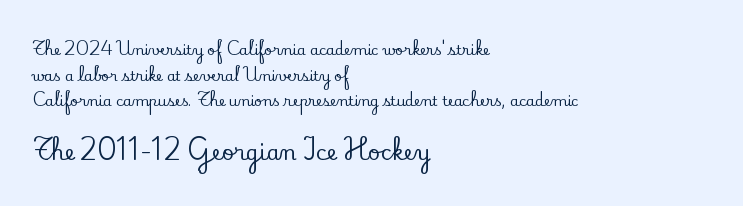
The image shows 21 px text type, upright; set left-aligned, line spacing 1.83x, normal letter spacing, not underlined; the second (bottom) block is 1.5x larger.
